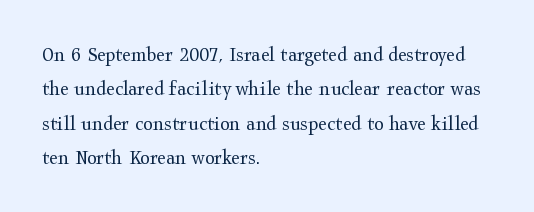
The image shows 22 px text type, upright; set left-aligned, normal line spacing (1.56x), normal letter spacing, not underlined.
